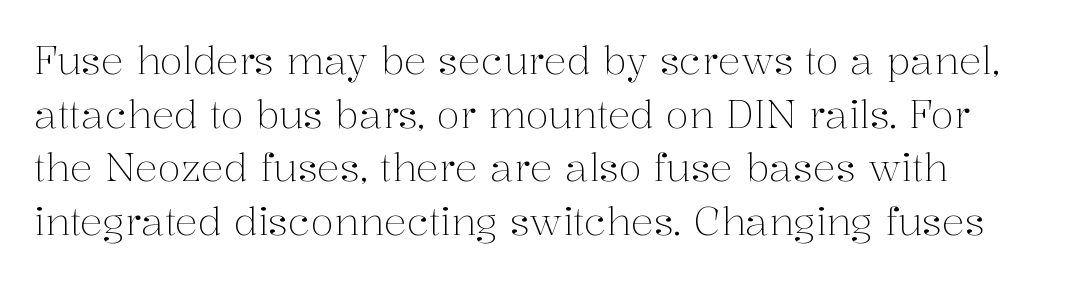
Q: Is the text bold? A: No.
Q: Is the text italic (slanted)? A: No, it is upright.
Q: Is the typeface a serif or a sans-serif typeface? A: Serif.
Q: Is the text underlined? A: No.
Q: Is the spacing between letters normal or unusually wide? A: Normal.
Q: Is the spacing between lines tight, normal or loose? A: Normal.
Q: Width (condensed, normal, or wide)? A: Normal.
Q: Stroke contrast? A: Medium.
Q: x-height? A: Medium.
Q: Monospaced? A: No.
